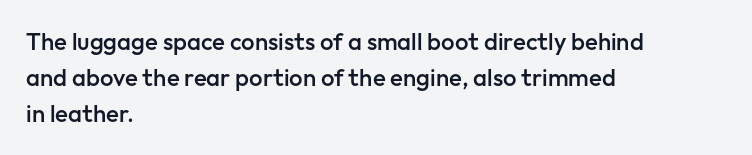
The image shows 24 px text type, upright; set left-aligned, normal line spacing (1.5x), normal letter spacing, not underlined.
